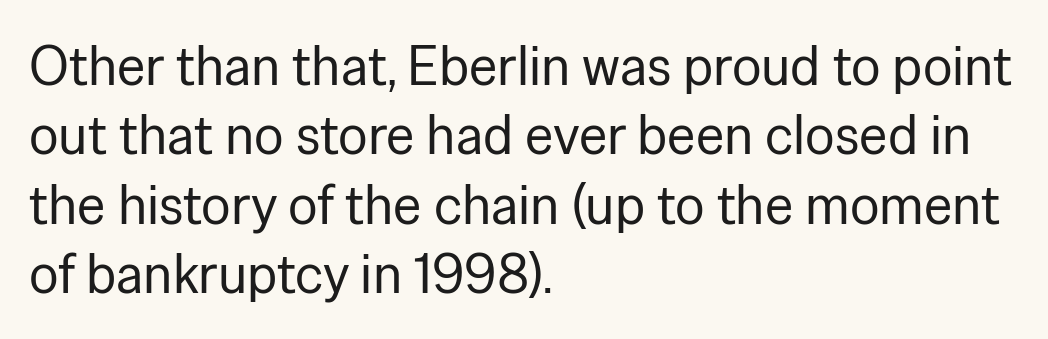
These lines keep a tight, regular rhythm from letter to letter. You could not count columns in this text — the font is proportionally spaced. This reads as an unemphasized weight, regular at the heaviest. Horizontally, the lines are justified to the leading edge only.
